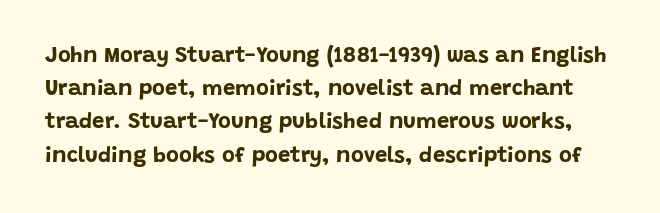
Each row of text sits above clean, open space. Heavy, bold letterforms. Every character sits straight up, as roman type does. A typesetter would call this leading conventional body-copy spacing.
